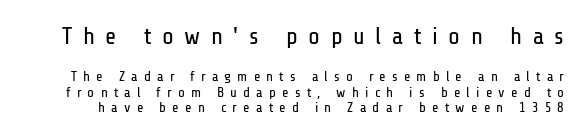
{"italic": "no", "bold": "no", "underline": "no", "line_spacing": "tight", "line_spacing_ratio": 1.12, "letter_spacing": "wide", "letter_spacing_em": 0.44, "larger_block": "first", "size_ratio": 1.71, "glyph_px": 24}
